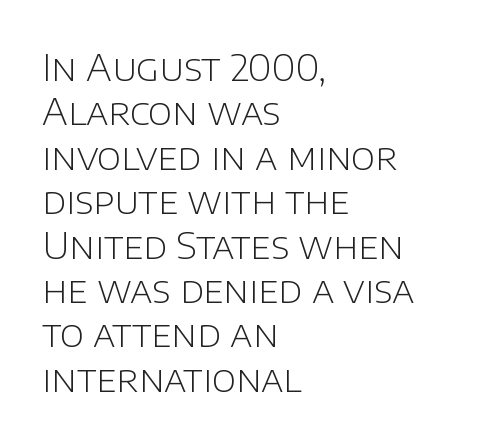
{"serif": "no", "italic": "no", "bold": "no", "weight": "light", "width": "normal", "stroke_contrast": "low", "x_height": "large", "monospaced": "no", "underline": "no", "align": "left", "line_spacing_ratio": 1.2, "letter_spacing": "normal", "letter_spacing_em": 0.0, "glyph_px": 37}
